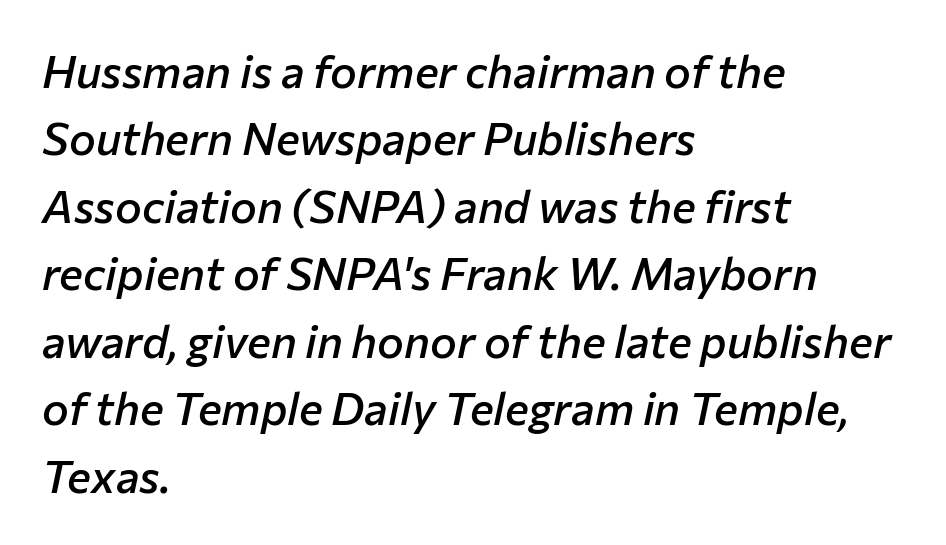
Italic: yes, the glyphs are oblique. Each row of text sits above clean, open space. The rendering uses natural spacing where letterforms have individual widths. Honestly, the letter spacing is just normal — you wouldn't notice it. This is moderately heavy type, rendered in semibold. This sample keeps an unexceptional amount of space between lines.
